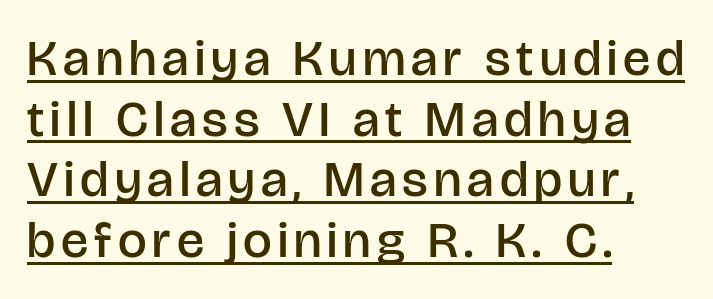
{"serif": "no", "italic": "no", "bold": "semi", "weight": "semibold", "width": "normal", "stroke_contrast": "low", "x_height": "large", "monospaced": "no", "underline": "yes", "align": "left", "line_spacing_ratio": 1.19, "glyph_px": 51}
